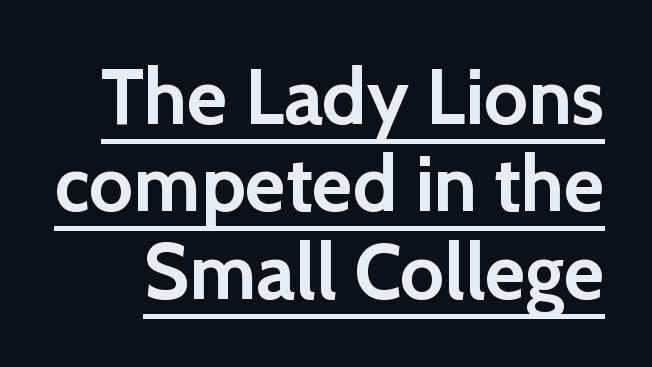
The image shows 78 px semibold sans-serif type, upright; set tight line spacing (1.12x), normal letter spacing, underlined; a medium x-height.
